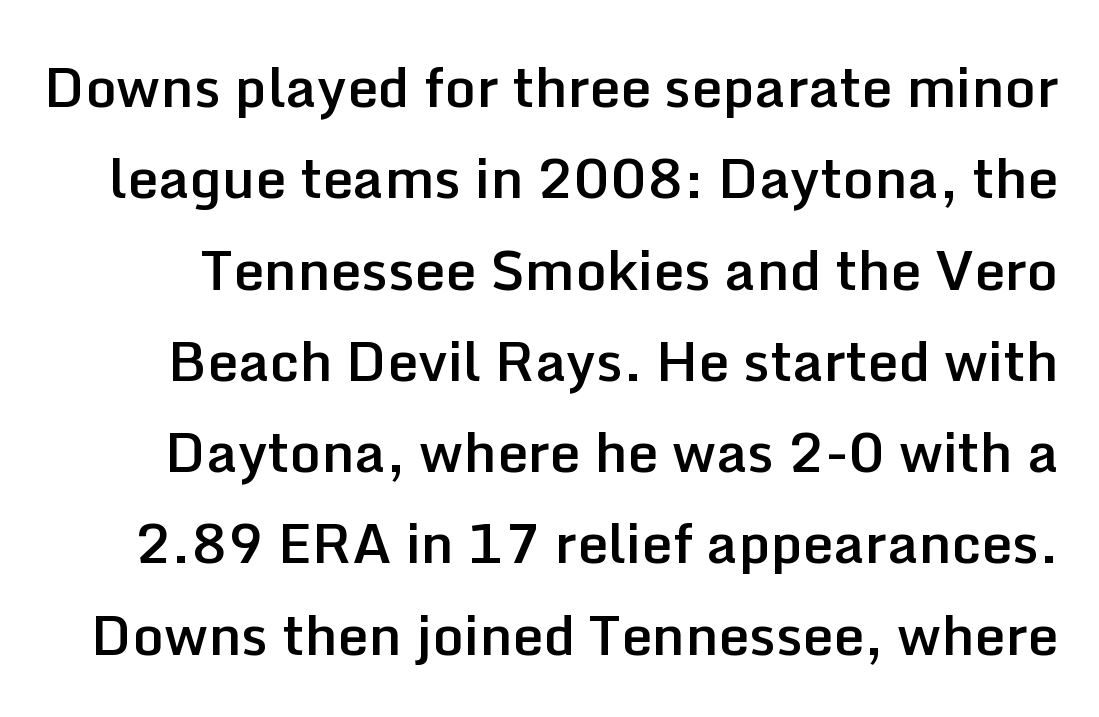
Q: Is the text bold? A: Semi-bold.
Q: Is the text italic (slanted)? A: No, it is upright.
Q: Is the typeface a serif or a sans-serif typeface? A: Sans-serif.
Q: Is the text underlined? A: No.
Q: Is the spacing between letters normal or unusually wide? A: Normal.
Q: Is the spacing between lines tight, normal or loose? A: Normal.
Q: Width (condensed, normal, or wide)? A: Normal.
Q: Stroke contrast? A: Low.
Q: x-height? A: Medium.
Q: Monospaced? A: No.
